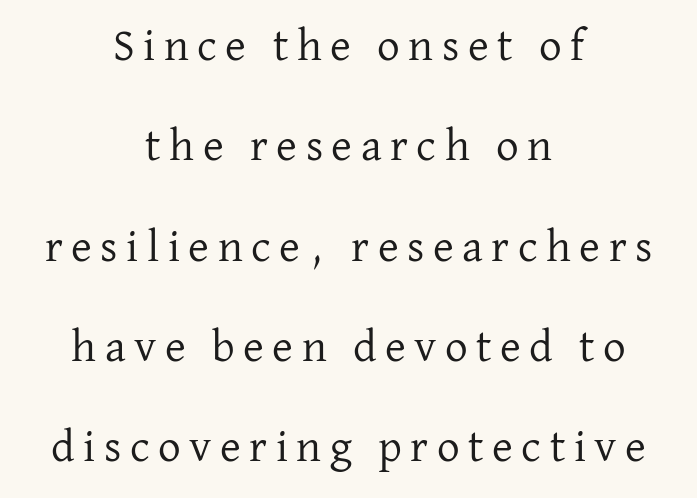
The image shows 45 px regular-weight serif type, upright; set centered, loose line spacing (2.23x), not underlined; low stroke contrast and a medium x-height.
